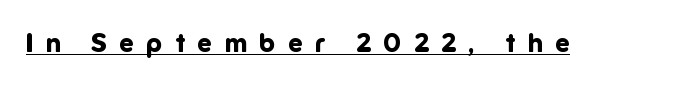
Honestly, the letter spacing is so wide it's the main thing you notice. The string is rendered with underlining switched on. Set as a true bold cut, around the 700 mark. Ascenders rise straight up at ninety degrees.
